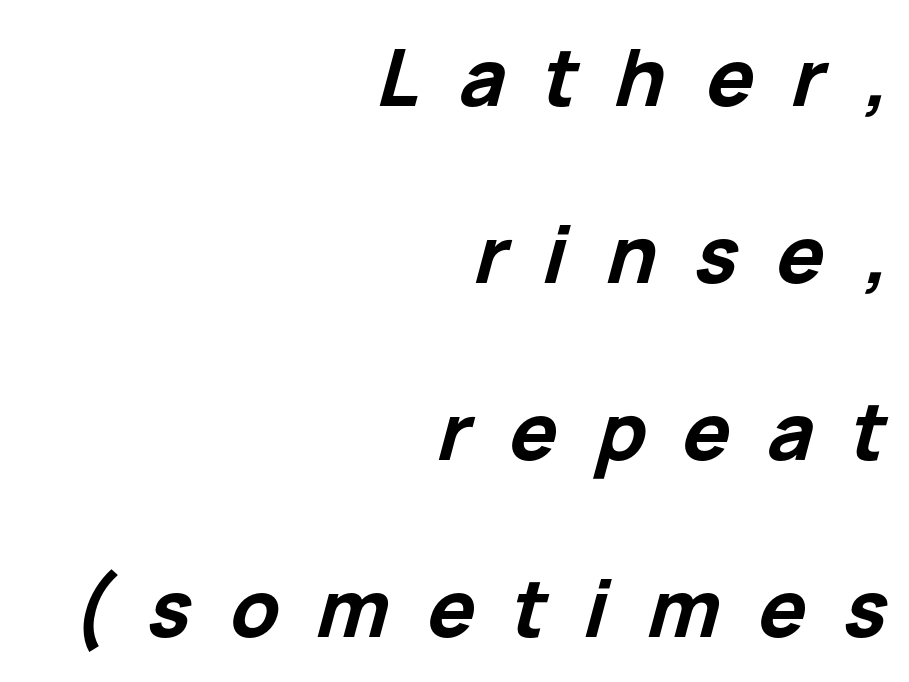
Style check: oblique. Look at the tracking — it's clearly loosened, letters drifting apart. Think of a printed novel: that variable character pitch is what you see here. Line spacing here is loose.
